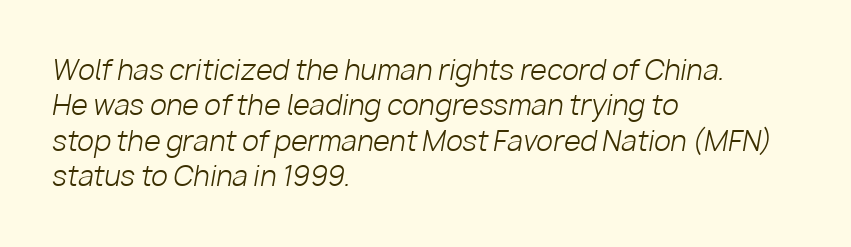
Nobody touched the tracking dial on this one. Weight: not bold — regular or lighter. The rendering anchors every line to the left-hand side. Students, observe: this is what conventionally led text looks like. Emphasis-style slanted type is in use. Honestly, there is no underline to notice here at all.
